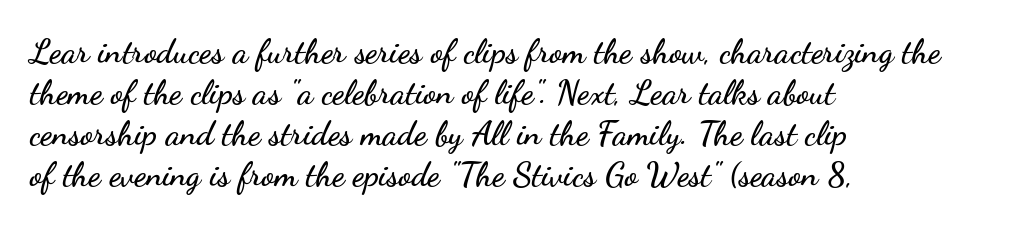
Q: Is the text italic (slanted)? A: Yes.
Q: Is the typeface a serif or a sans-serif typeface? A: Sans-serif.
Q: Is the text underlined? A: No.
Q: How is the paragraph aligned? A: Left-aligned.
Q: Is the spacing between letters normal or unusually wide? A: Normal.
Q: Width (condensed, normal, or wide)? A: Wide.
Q: Stroke contrast? A: Low.
Q: x-height? A: Small.
Q: Monospaced? A: No.
